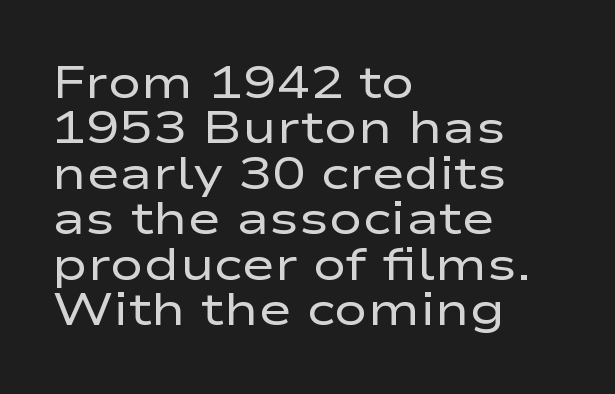
Q: Is the text bold? A: No.
Q: Is the text italic (slanted)? A: No, it is upright.
Q: Is the typeface a serif or a sans-serif typeface? A: Sans-serif.
Q: Is the text underlined? A: No.
Q: How is the paragraph aligned? A: Left-aligned.
Q: Is the spacing between letters normal or unusually wide? A: Normal.
Q: Is the spacing between lines tight, normal or loose? A: Tight.
Q: Width (condensed, normal, or wide)? A: Wide.
Q: Stroke contrast? A: Low.
Q: x-height? A: Medium.
Q: Monospaced? A: No.
